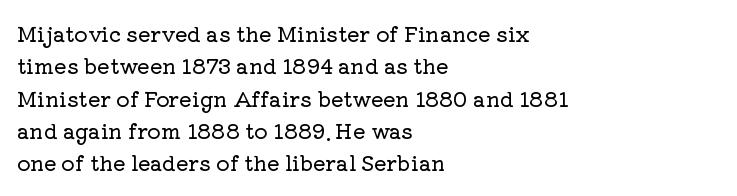
The image shows 21 px text type, upright; set left-aligned, normal line spacing (1.54x), normal letter spacing, not underlined.
